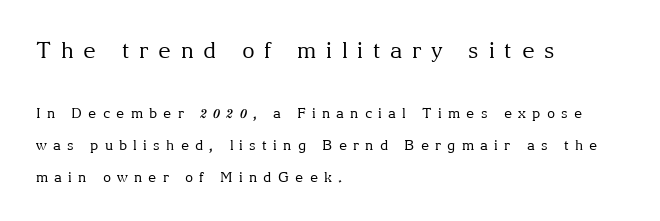
{"italic": "no", "bold": "no", "underline": "no", "align": "left", "line_spacing": "loose", "line_spacing_ratio": 2.28, "letter_spacing": "wide", "letter_spacing_em": 0.44, "larger_block": "first", "size_ratio": 1.57, "glyph_px": 22}
